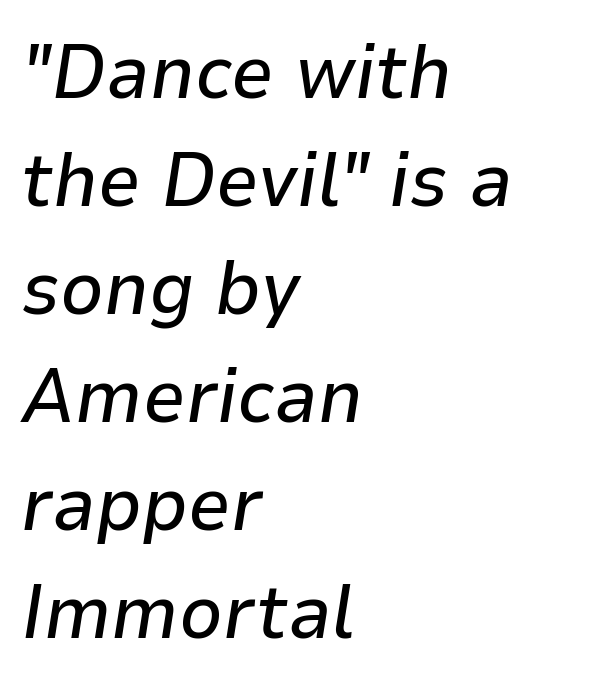
Spacing between characters is what you'd get straight out of the box. Horizontal bands of white between lines are of average thickness. Every character sits at an angle, as italics do. This sample is left-justified, so line endings fall wherever the words run out.
